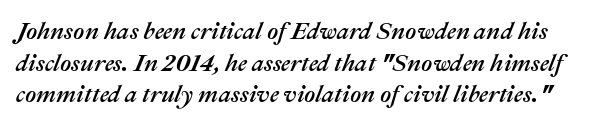
Q: Is the text italic (slanted)? A: Yes, it leans right by about 22 degrees.
Q: Is the text underlined? A: No.
Q: Is the spacing between letters normal or unusually wide? A: Normal.
Q: Is the spacing between lines tight, normal or loose? A: Normal.
